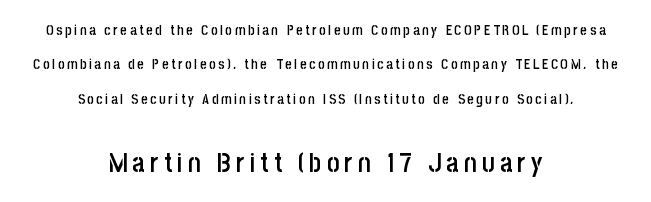
Q: Is the text bold? A: Semi-bold.
Q: Is the text italic (slanted)? A: No, it is upright.
Q: Is the text underlined? A: No.
Q: How is the paragraph aligned? A: Centered.
Q: Is the spacing between lines tight, normal or loose? A: Loose.
Q: Which block of text is set in a larger size, the first (top) or the second (bottom)? A: The second (bottom) one.
